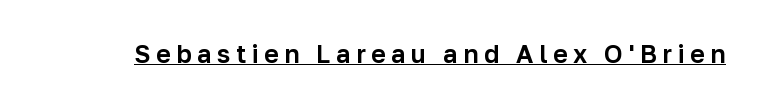
The image shows 25 px text type, upright; set unusually wide letter spacing (+0.22 em), underlined.
